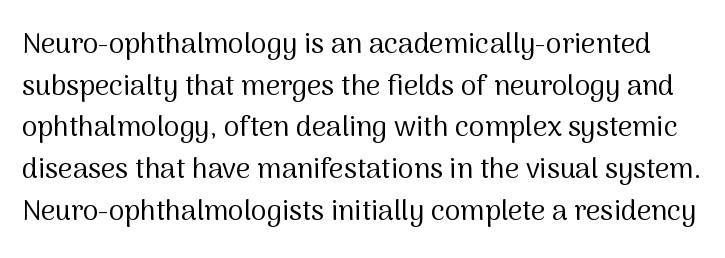
Nobody touched the tracking dial on this one. Descender tails drop into unmarked territory. A roman cut, with each character standing at attention. Here the designer chose a conventional face with non-uniform glyph widths. Nope, no serifs anywhere on these letters. Evenly set lines give the paragraph a standard silhouette.
